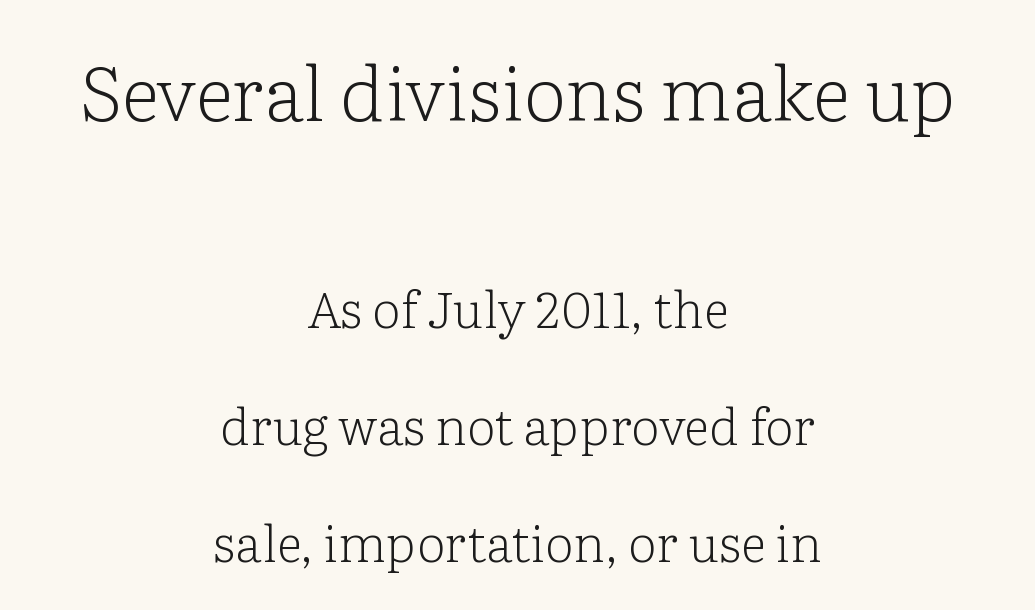
Typographically, this falls in the serif category. Honestly, the rows look like they've been pulled way apart. The typography opts for an upright posture over an oblique one. The typesetter chose a symmetrical, centered arrangement here.
